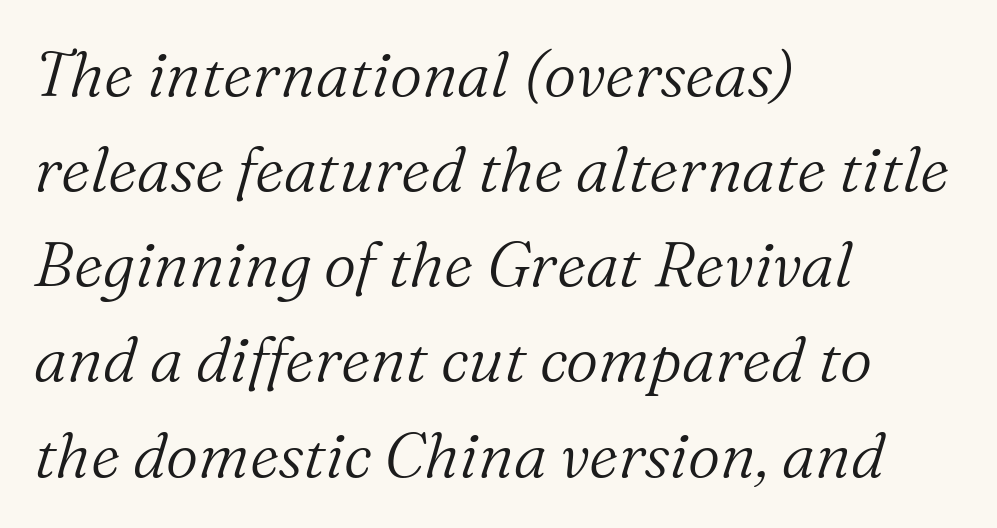
Q: Is the text bold? A: No.
Q: Is the text italic (slanted)? A: Yes, it leans right by about 16 degrees.
Q: Is the typeface a serif or a sans-serif typeface? A: Serif.
Q: Is the text underlined? A: No.
Q: How is the paragraph aligned? A: Left-aligned.
Q: Is the spacing between letters normal or unusually wide? A: Normal.
Q: Is the spacing between lines tight, normal or loose? A: Normal.
Q: Width (condensed, normal, or wide)? A: Normal.
Q: Stroke contrast? A: Medium.
Q: x-height? A: Medium.
Q: Monospaced? A: No.
